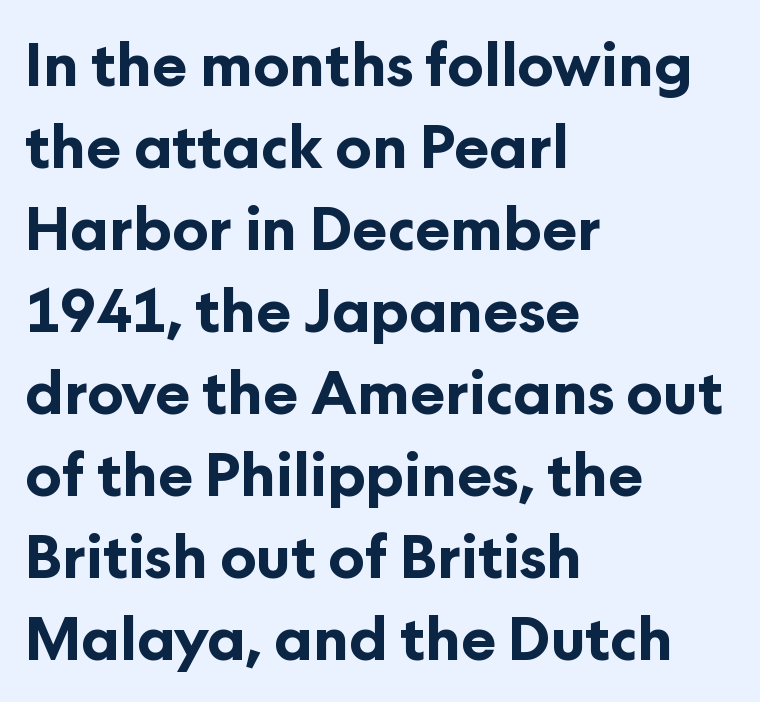
The image shows 59 px bold sans-serif type, upright; set left-aligned, normal line spacing (1.39x), normal letter spacing, not underlined; low stroke contrast and a medium x-height.
